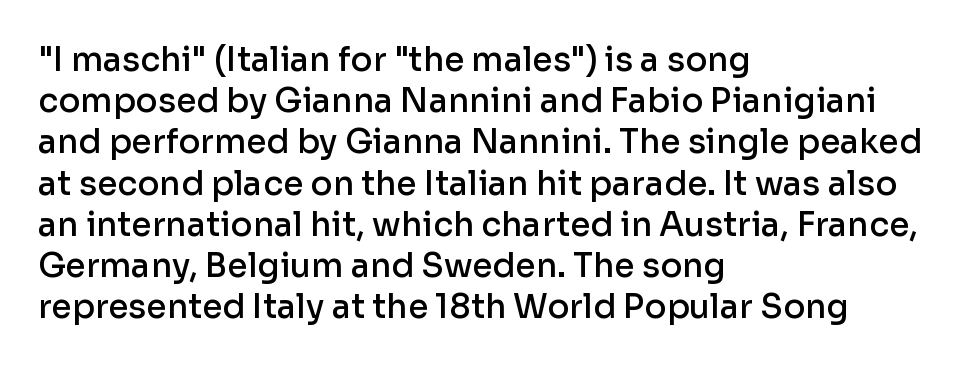
The image shows 33 px semibold sans-serif type, upright; set left-aligned, normal line spacing (1.25x), normal letter spacing, not underlined; low stroke contrast and a medium x-height.
